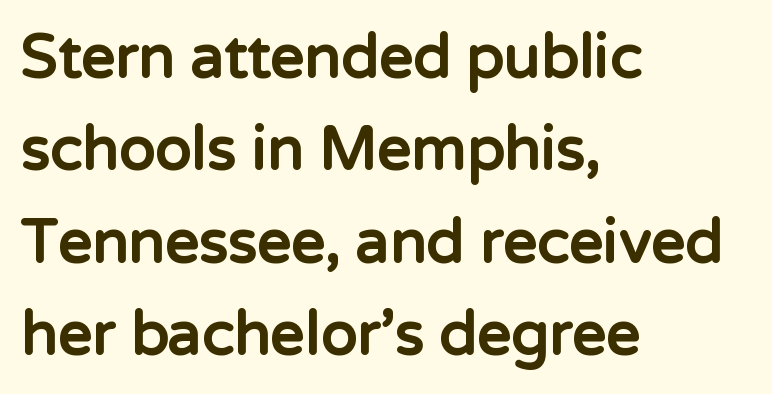
Q: Is the text bold? A: Yes.
Q: Is the text italic (slanted)? A: No, it is upright.
Q: Is the typeface a serif or a sans-serif typeface? A: Sans-serif.
Q: Is the text underlined? A: No.
Q: How is the paragraph aligned? A: Left-aligned.
Q: Is the spacing between letters normal or unusually wide? A: Normal.
Q: Is the spacing between lines tight, normal or loose? A: Normal.
Q: Width (condensed, normal, or wide)? A: Normal.
Q: Stroke contrast? A: Low.
Q: x-height? A: Medium.
Q: Monospaced? A: No.
